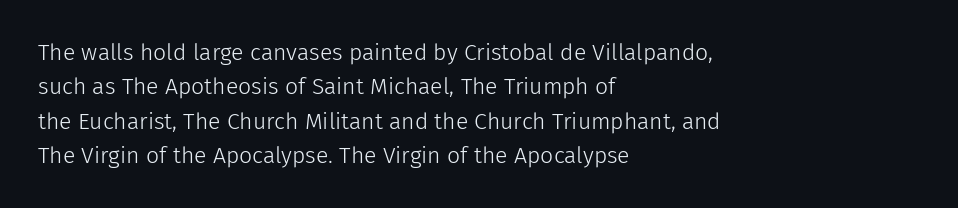
{"italic": "no", "bold": "no", "underline": "no", "align": "left", "line_spacing": "normal", "line_spacing_ratio": 1.49, "letter_spacing": "normal", "letter_spacing_em": 0.0, "glyph_px": 23}
